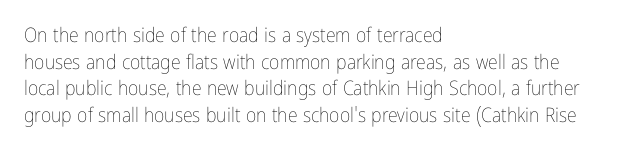
Does the copy run flush right? No — it runs flush left. The block of text has a typical density, with ordinary space between rows. This sample uses plain, unmodified letter spacing. The zone under the glyphs is completely vacant. A roman cut, with each character standing at attention. Stem width sits at or under what a default text font uses.
